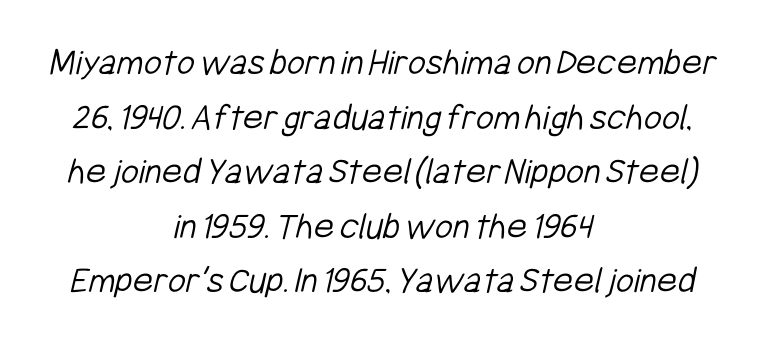
{"serif": "no", "bold": "no", "weight": "light", "width": "condensed", "stroke_contrast": "low", "x_height": "medium", "monospaced": "no", "underline": "no", "align": "center", "line_spacing": "normal", "line_spacing_ratio": 1.4, "letter_spacing": "normal", "letter_spacing_em": 0.0, "glyph_px": 39}
